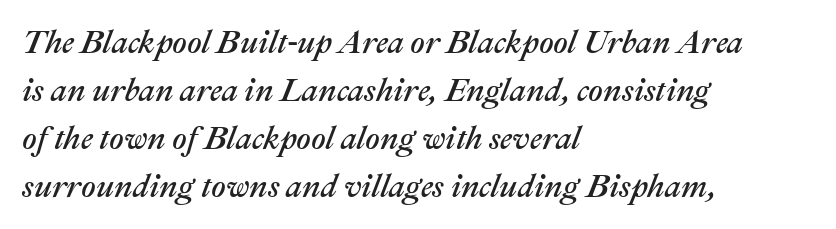
Each new line begins a customary step beneath the previous one. Descenders are the only things crossing below the line. Compared with a centered layout, this one pins lines to the left instead. The letters are slanted; this is an italic face. A typesetter would call this proportional, since set widths differ per character. The line texture is even and compact thanks to regular tracking.
